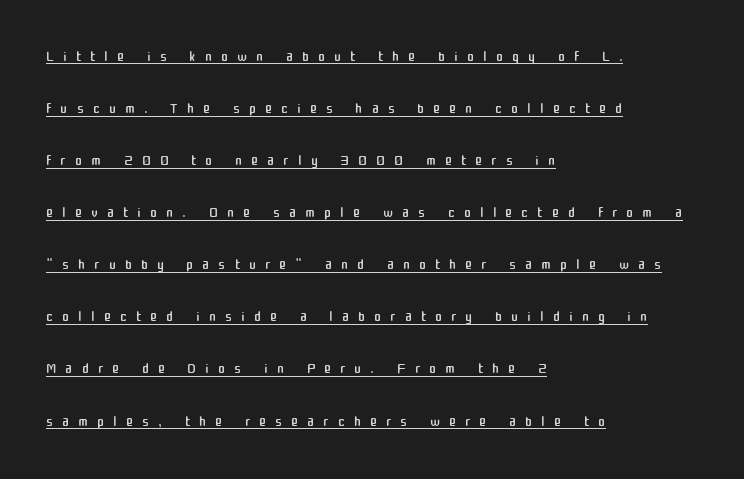
{"italic": "no", "bold": "no", "underline": "yes", "align": "left", "line_spacing": "loose", "line_spacing_ratio": 2.48, "letter_spacing": "wide", "letter_spacing_em": 0.43, "glyph_px": 21}
